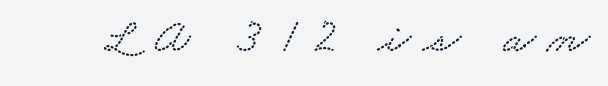
These lines are rendered in a variable-pitch font. Here the glyphs are tracked loosely, breaking word shapes into spaced letters. Descenders hang freely into open space.
